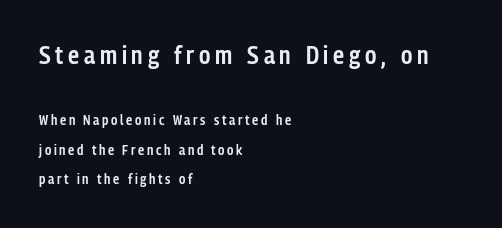
Check the space under the baseline: it is left empty. The lines are spread far apart with generous leading. A student would notice the top passage is typeset larger than what follows. Do the letters lean? They stand straight. Caption: semibold face, moderately heavy strokes.
